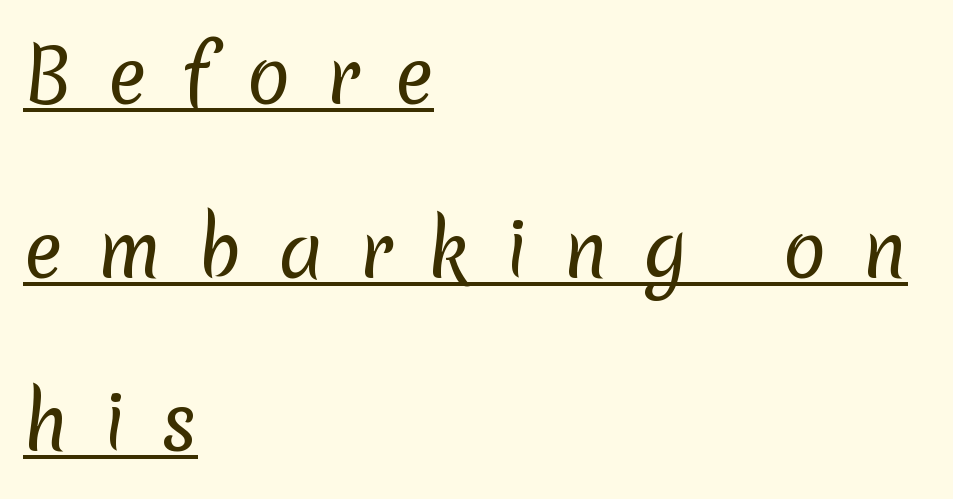
Q: Is the text bold? A: No.
Q: Is the typeface a serif or a sans-serif typeface? A: Sans-serif.
Q: Is the text underlined? A: Yes.
Q: How is the paragraph aligned? A: Left-aligned.
Q: Is the spacing between letters normal or unusually wide? A: Unusually wide.
Q: Is the spacing between lines tight, normal or loose? A: Loose.
Q: Width (condensed, normal, or wide)? A: Normal.
Q: Stroke contrast? A: Low.
Q: x-height? A: Medium.
Q: Monospaced? A: No.
